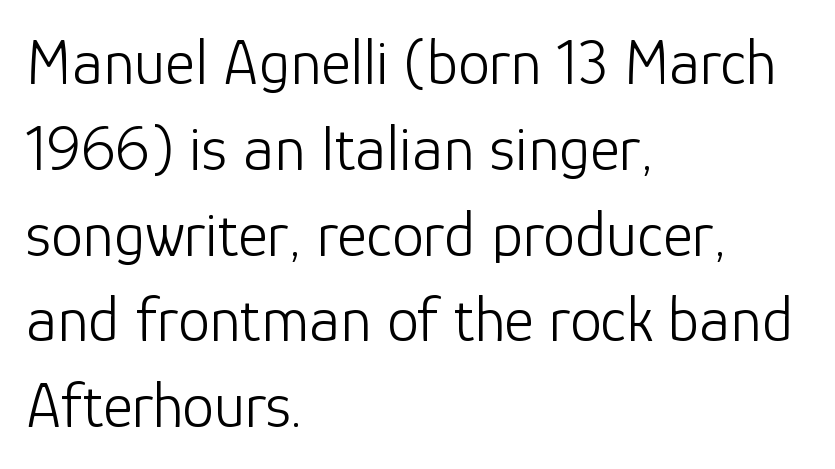
{"serif": "no", "italic": "no", "bold": "no", "weight": "light", "width": "normal", "stroke_contrast": "low", "x_height": "medium", "monospaced": "no", "underline": "no", "align": "left", "line_spacing": "normal", "line_spacing_ratio": 1.34, "letter_spacing": "normal", "letter_spacing_em": 0.0, "glyph_px": 64}
